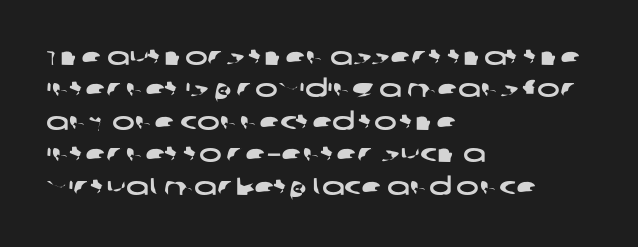
The image shows 24 px text type; set left-aligned, normal line spacing (1.35x), normal letter spacing, not underlined.
